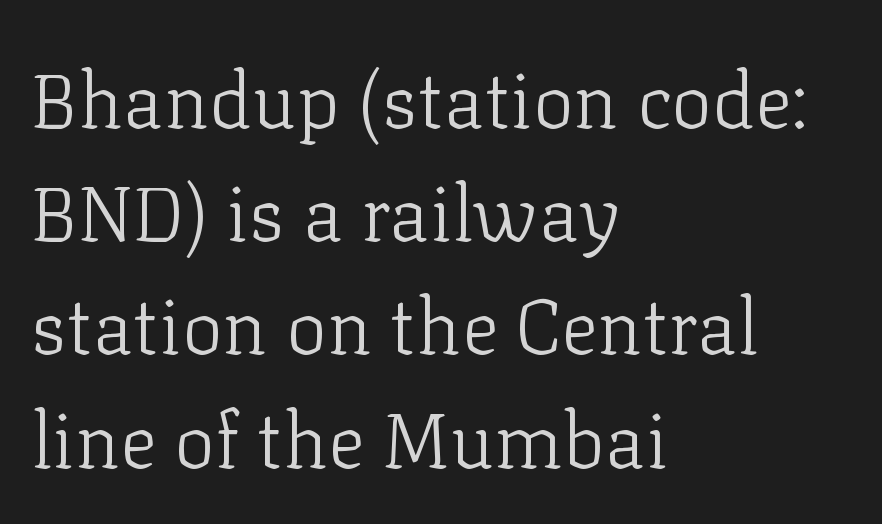
The image shows 77 px light serif type, upright; set left-aligned, normal line spacing (1.47x), normal letter spacing, not underlined; low stroke contrast and a medium x-height.
